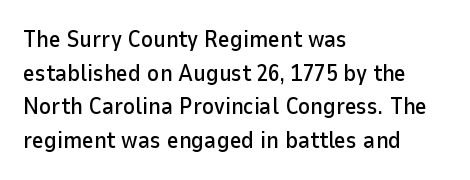
Notice how the passage keeps a crisp vertical edge on the left only. Ascenders rise straight up at ninety degrees. The passage shown is not underscored anywhere. Tracking value appears to be zero — textbook default spacing.
